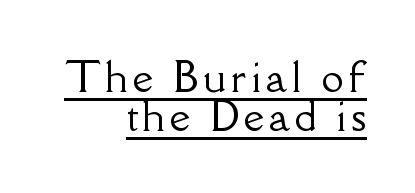
The image shows 40 px serif type, upright; set right-aligned, tight line spacing (0.98x), underlined; low stroke contrast and a small x-height.
